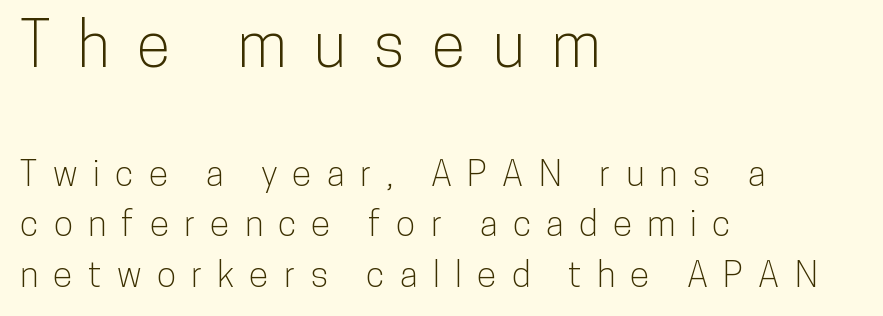
The image shows 62 px condensed sans-serif type, upright; set left-aligned, normal line spacing (1.44x), unusually wide letter spacing (+0.44 em), not underlined; the first (top) block is 1.77x larger; low stroke contrast and a medium x-height.
